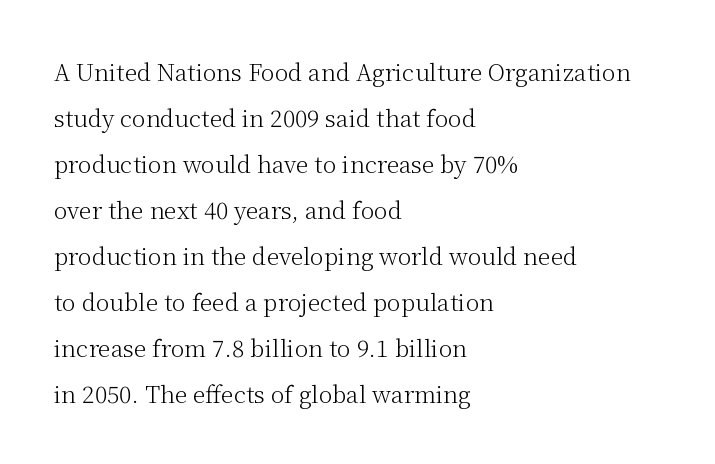
Spacing between characters is what you'd get straight out of the box. The letters stand straight up with perfectly vertical stems. Clear beneath every line of the passage. The strokes are not fattened; the text isn't bold.
